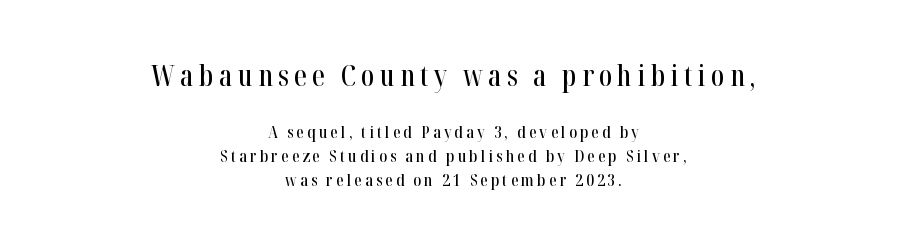
Q: Is the text italic (slanted)? A: No, it is upright.
Q: Is the typeface a serif or a sans-serif typeface? A: Serif.
Q: Is the text underlined? A: No.
Q: How is the paragraph aligned? A: Centered.
Q: Is the spacing between lines tight, normal or loose? A: Normal.
Q: Which block of text is set in a larger size, the first (top) or the second (bottom)? A: The first (top) one.
Q: Width (condensed, normal, or wide)? A: Condensed.
Q: Stroke contrast? A: High.
Q: x-height? A: Medium.
Q: Monospaced? A: No.
